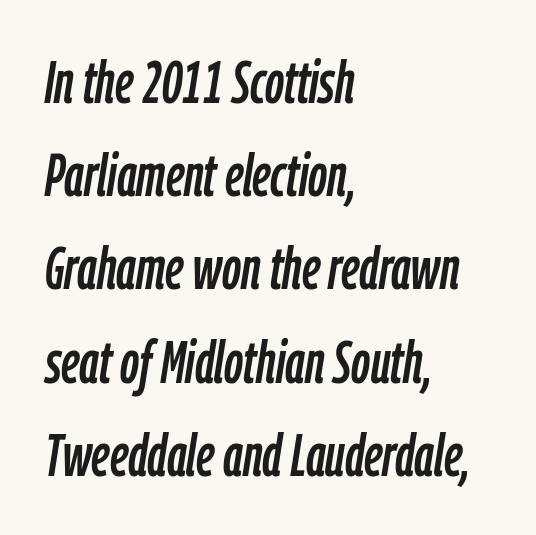
This rendering uses left alignment, leaving the right contour irregular. You can tell it's italic because the verticals aren't actually vertical. Tracking here is standard; glyphs follow each other at the usual distance. Only glyphs here, with clear space below each row. Proportional: the letters do not fall into vertical columns. Regarding leading, the lines here are spaced in the standard way.
